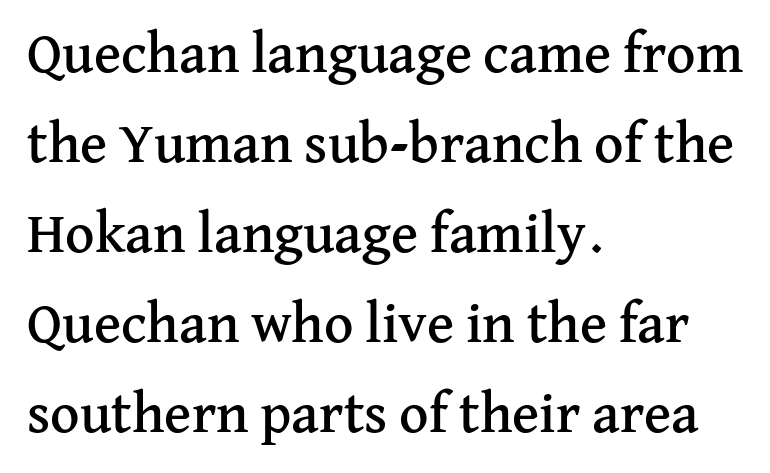
Q: Is the text italic (slanted)? A: No, it is upright.
Q: Is the typeface a serif or a sans-serif typeface? A: Serif.
Q: Is the text underlined? A: No.
Q: How is the paragraph aligned? A: Left-aligned.
Q: Is the spacing between letters normal or unusually wide? A: Normal.
Q: Is the spacing between lines tight, normal or loose? A: Normal.
Q: Width (condensed, normal, or wide)? A: Normal.
Q: Stroke contrast? A: Medium.
Q: x-height? A: Medium.
Q: Monospaced? A: No.
